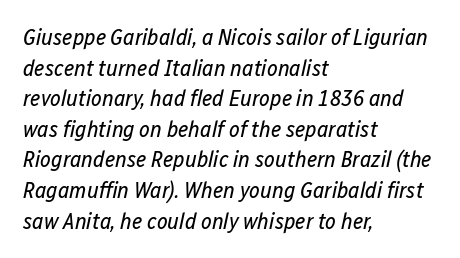
The image shows 23 px text type, italic (leaning right); set left-aligned, normal line spacing (1.33x), normal letter spacing, not underlined.
